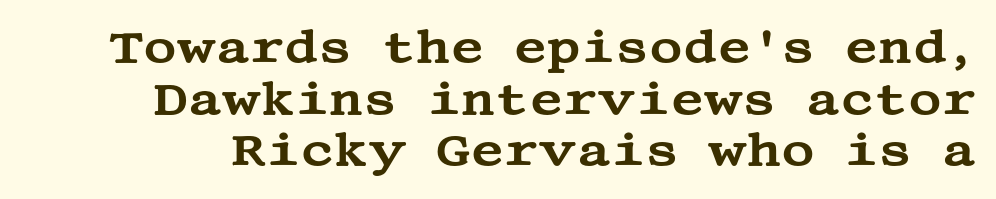
Nobody touched the tracking dial on this one. Rule under the text: the space is simply empty. Is there any slant? The stems are plumb. The designer went with a serif here, giving each stem small feet.
